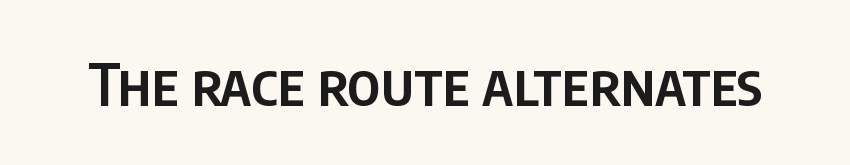
{"serif": "no", "italic": "no", "bold": "semi", "weight": "semibold", "width": "condensed", "stroke_contrast": "low", "x_height": "large", "monospaced": "no", "underline": "no", "letter_spacing": "normal", "letter_spacing_em": 0.0, "glyph_px": 58}
